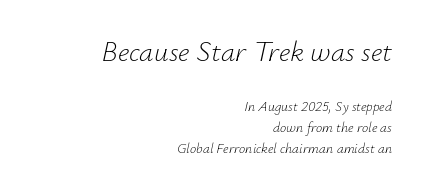
Each letter keeps its own natural width here, so spacing adapts to shape. Look at the tracking — it's just the regular setting, nothing added. Glance below the letters and you will spot only blank space. Every row of glyphs terminates at an identical x-position on the right.
